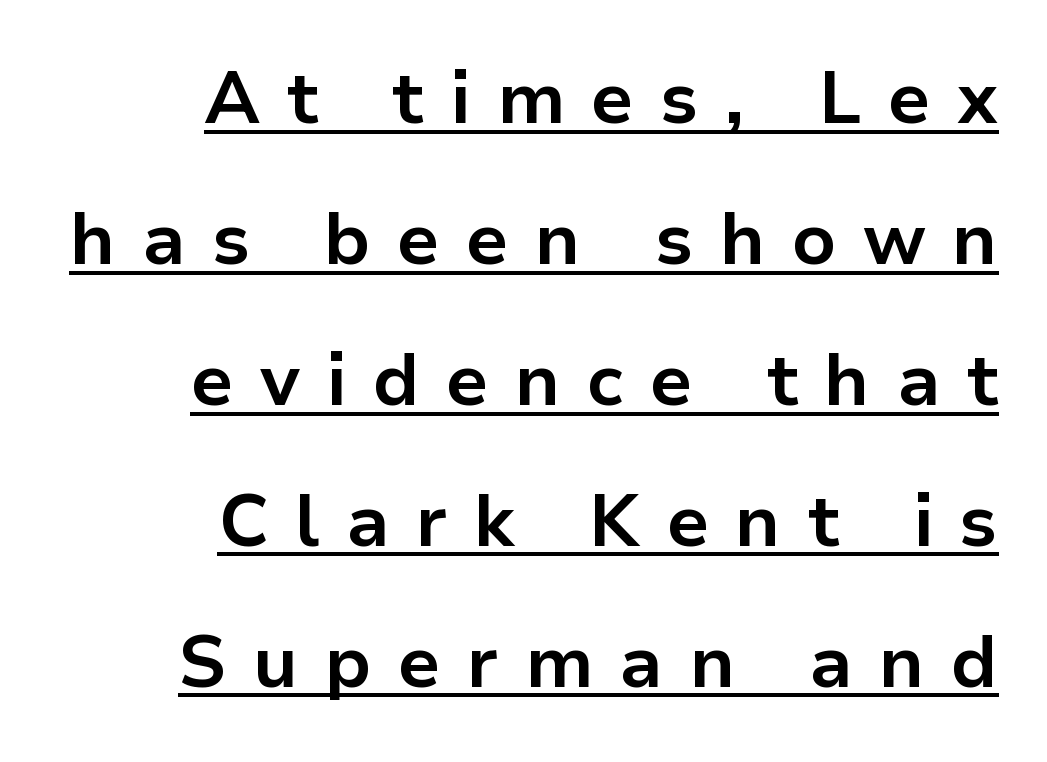
Q: Is the text bold? A: Yes.
Q: Is the text italic (slanted)? A: No, it is upright.
Q: Is the typeface a serif or a sans-serif typeface? A: Sans-serif.
Q: Is the text underlined? A: Yes.
Q: How is the paragraph aligned? A: Right-aligned.
Q: Is the spacing between letters normal or unusually wide? A: Unusually wide.
Q: Is the spacing between lines tight, normal or loose? A: Loose.
Q: Width (condensed, normal, or wide)? A: Normal.
Q: Stroke contrast? A: Low.
Q: x-height? A: Medium.
Q: Monospaced? A: No.
